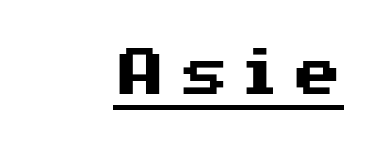
Q: Is the text bold? A: Yes.
Q: Is the text italic (slanted)? A: No, it is upright.
Q: Is the typeface a serif or a sans-serif typeface? A: Sans-serif.
Q: Is the text underlined? A: Yes.
Q: Width (condensed, normal, or wide)? A: Wide.
Q: Stroke contrast? A: Medium.
Q: x-height? A: Medium.
Q: Monospaced? A: No.
